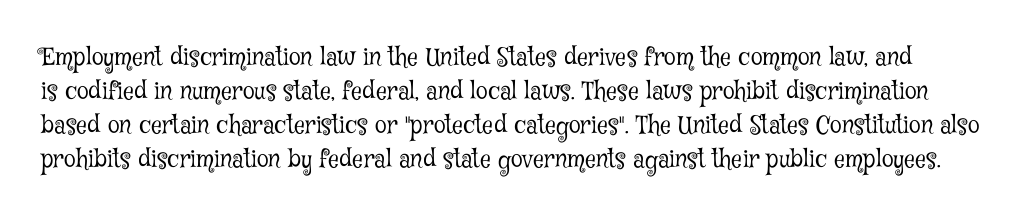
Words float on clear page, feet unadorned. This reads as an unemphasized weight, regular at the heaviest. Successive baselines arrive at the customary interval. Tall strokes in this sample are plumb rather than angled. What stands out about the letter spacing? Nothing — it is the standard amount.
